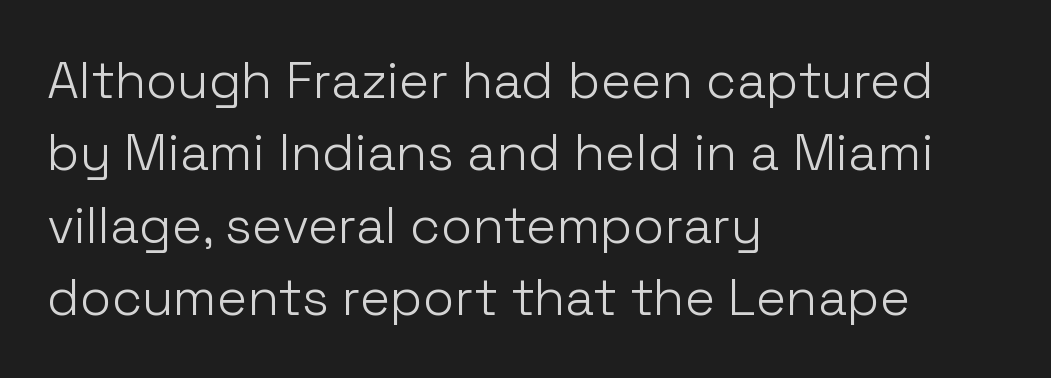
Q: Is the text bold? A: No.
Q: Is the text italic (slanted)? A: No, it is upright.
Q: Is the typeface a serif or a sans-serif typeface? A: Sans-serif.
Q: Is the text underlined? A: No.
Q: How is the paragraph aligned? A: Left-aligned.
Q: Is the spacing between letters normal or unusually wide? A: Normal.
Q: Is the spacing between lines tight, normal or loose? A: Normal.
Q: Width (condensed, normal, or wide)? A: Normal.
Q: Stroke contrast? A: Low.
Q: x-height? A: Medium.
Q: Monospaced? A: No.
